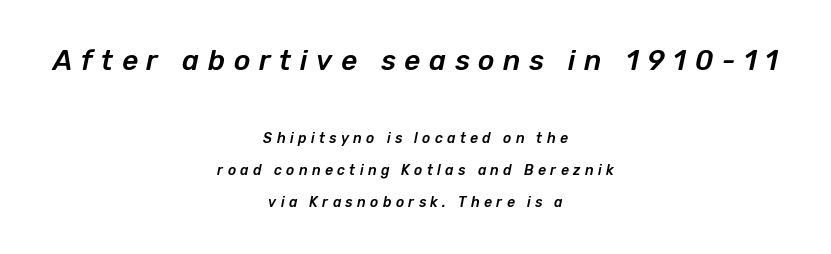
The image shows 28 px text type, italic (leaning right); set centered, loose line spacing (2.27x), unusually wide letter spacing (+0.31 em), not underlined; the first (top) block is 2.0x larger; low stroke contrast and a medium x-height.
